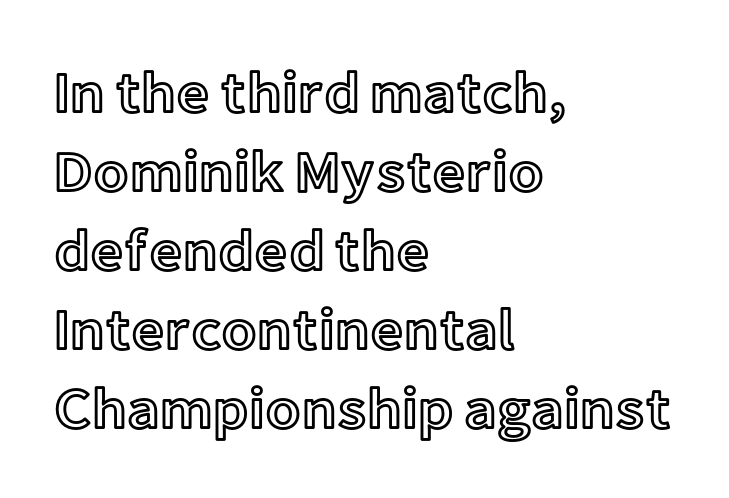
Q: Is the text italic (slanted)? A: No, it is upright.
Q: Is the text underlined? A: No.
Q: How is the paragraph aligned? A: Left-aligned.
Q: Is the spacing between letters normal or unusually wide? A: Normal.
Q: Is the spacing between lines tight, normal or loose? A: Normal.
Q: Width (condensed, normal, or wide)? A: Normal.
Q: x-height? A: Medium.
Q: Monospaced? A: No.
